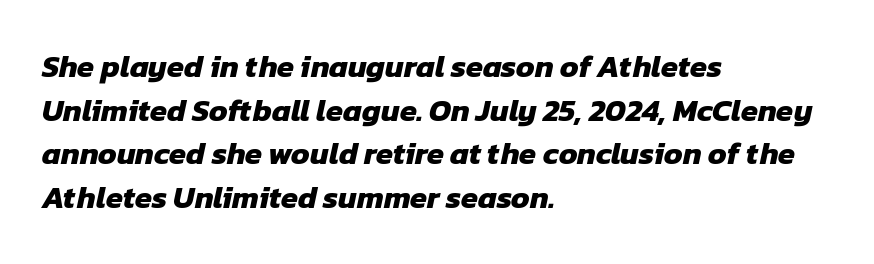
The image shows 31 px heavy sans-serif type; set left-aligned, normal line spacing (1.41x), normal letter spacing, not underlined; low stroke contrast and a medium x-height.
